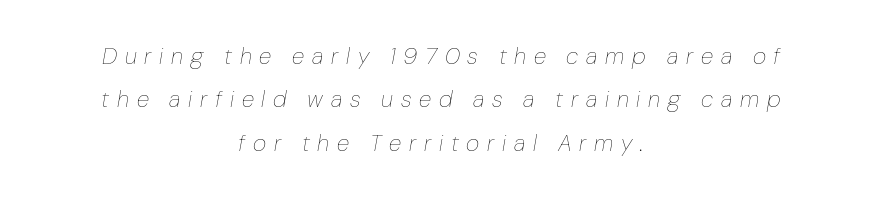
{"italic": "yes", "lean": "right", "slant_degrees": 10, "bold": "no", "underline": "no", "align": "center", "line_spacing_ratio": 1.89, "letter_spacing": "wide", "letter_spacing_em": 0.34, "glyph_px": 23}
